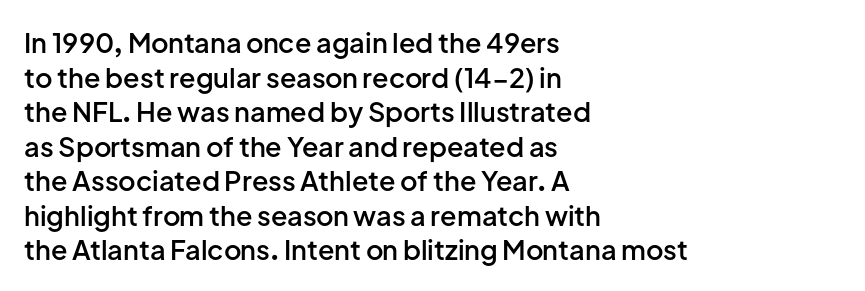
The image shows 27 px text type, upright; set left-aligned, normal line spacing (1.28x), normal letter spacing, not underlined.
